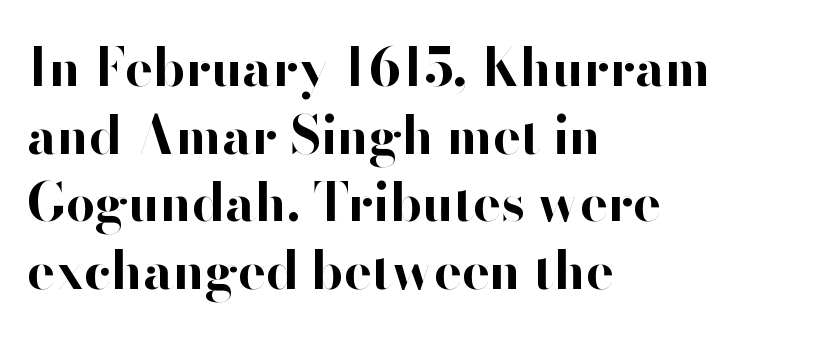
Q: Is the text bold? A: Yes.
Q: Is the text italic (slanted)? A: No, it is upright.
Q: Is the typeface a serif or a sans-serif typeface? A: Sans-serif.
Q: Is the text underlined? A: No.
Q: How is the paragraph aligned? A: Left-aligned.
Q: Is the spacing between letters normal or unusually wide? A: Normal.
Q: Is the spacing between lines tight, normal or loose? A: Normal.
Q: Width (condensed, normal, or wide)? A: Normal.
Q: Stroke contrast? A: High.
Q: x-height? A: Small.
Q: Monospaced? A: No.
